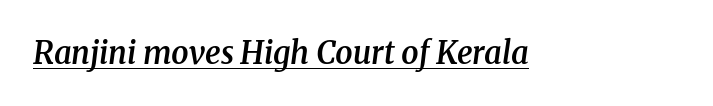
Q: Is the text bold? A: Semi-bold.
Q: Is the text italic (slanted)? A: Yes, it leans right by about 8 degrees.
Q: Is the typeface a serif or a sans-serif typeface? A: Serif.
Q: Is the text underlined? A: Yes.
Q: Is the spacing between letters normal or unusually wide? A: Normal.
Q: Width (condensed, normal, or wide)? A: Normal.
Q: Stroke contrast? A: Medium.
Q: x-height? A: Medium.
Q: Monospaced? A: No.
